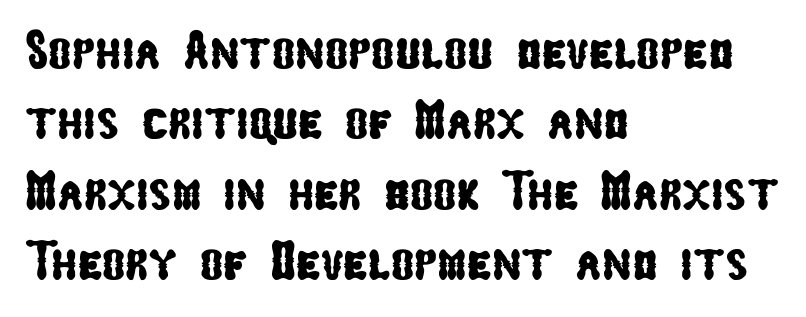
Q: Is the typeface a serif or a sans-serif typeface? A: Sans-serif.
Q: Is the text underlined? A: No.
Q: How is the paragraph aligned? A: Left-aligned.
Q: Is the spacing between letters normal or unusually wide? A: Normal.
Q: Is the spacing between lines tight, normal or loose? A: Normal.
Q: Width (condensed, normal, or wide)? A: Condensed.
Q: Stroke contrast? A: Low.
Q: x-height? A: Medium.
Q: Monospaced? A: No.
